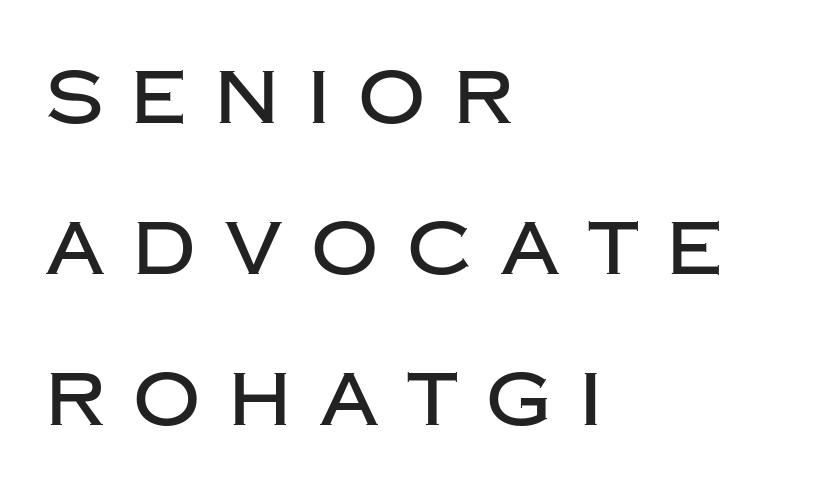
Q: Is the text italic (slanted)? A: No, it is upright.
Q: Is the typeface a serif or a sans-serif typeface? A: Sans-serif.
Q: Is the text underlined? A: No.
Q: How is the paragraph aligned? A: Left-aligned.
Q: Is the spacing between letters normal or unusually wide? A: Unusually wide.
Q: Is the spacing between lines tight, normal or loose? A: Loose.
Q: Width (condensed, normal, or wide)? A: Normal.
Q: Stroke contrast? A: Low.
Q: x-height? A: Large.
Q: Monospaced? A: No.
